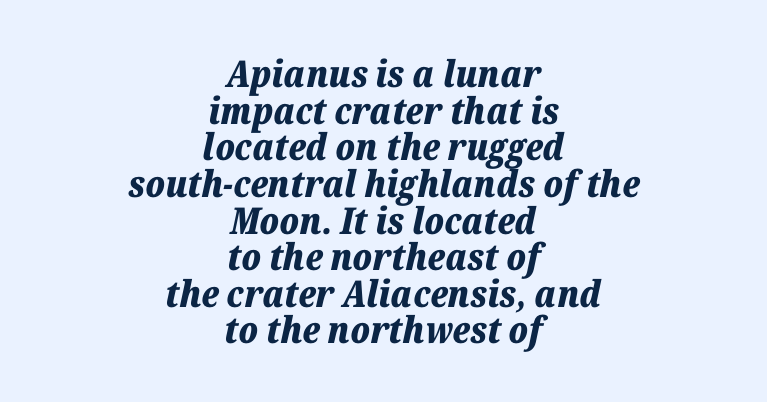
{"italic": "yes", "lean": "right", "slant_degrees": 12, "bold": "yes", "weight": "bold", "width": "normal", "stroke_contrast": "low", "x_height": "medium", "monospaced": "no", "underline": "no", "align": "center", "line_spacing": "tight", "line_spacing_ratio": 0.99, "letter_spacing": "normal", "letter_spacing_em": 0.0, "glyph_px": 37}
